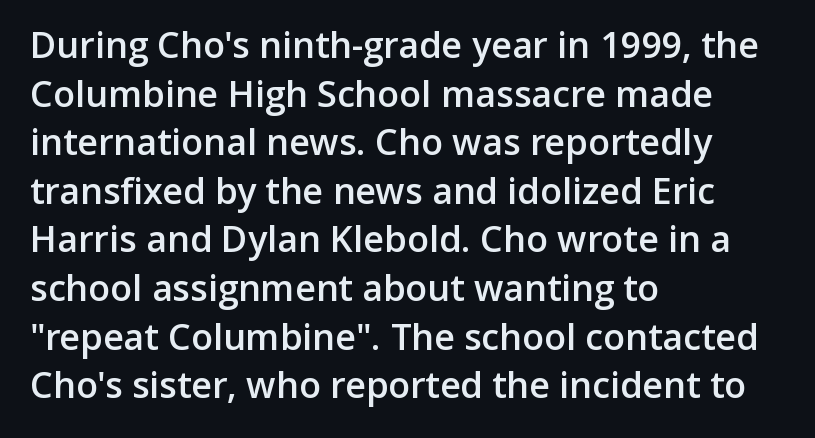
Q: Is the text bold? A: Semi-bold.
Q: Is the text italic (slanted)? A: No, it is upright.
Q: Is the typeface a serif or a sans-serif typeface? A: Sans-serif.
Q: Is the text underlined? A: No.
Q: How is the paragraph aligned? A: Left-aligned.
Q: Is the spacing between letters normal or unusually wide? A: Normal.
Q: Is the spacing between lines tight, normal or loose? A: Normal.
Q: Width (condensed, normal, or wide)? A: Normal.
Q: Stroke contrast? A: Low.
Q: x-height? A: Medium.
Q: Monospaced? A: No.
